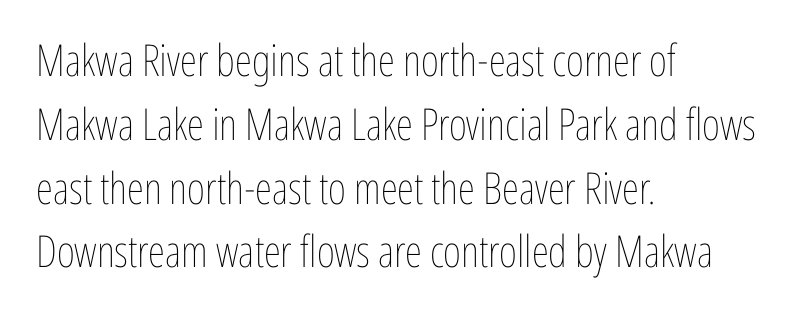
{"italic": "no", "bold": "no", "weight": "thin", "width": "condensed", "stroke_contrast": "low", "x_height": "medium", "monospaced": "no", "underline": "no", "align": "left", "line_spacing": "normal", "line_spacing_ratio": 1.45, "letter_spacing": "normal", "letter_spacing_em": 0.0, "glyph_px": 44}
